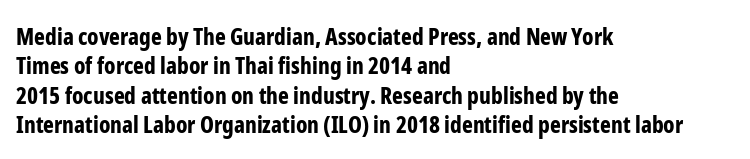
In terms of posture, this sample is upright. Whoever set this chose a conventional vertical rhythm. The space directly below the letters is spotless. A typesetter would call this zero additional tracking.
